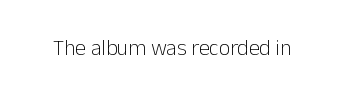
{"italic": "no", "bold": "no", "underline": "no", "letter_spacing": "normal", "letter_spacing_em": 0.0, "glyph_px": 22}
